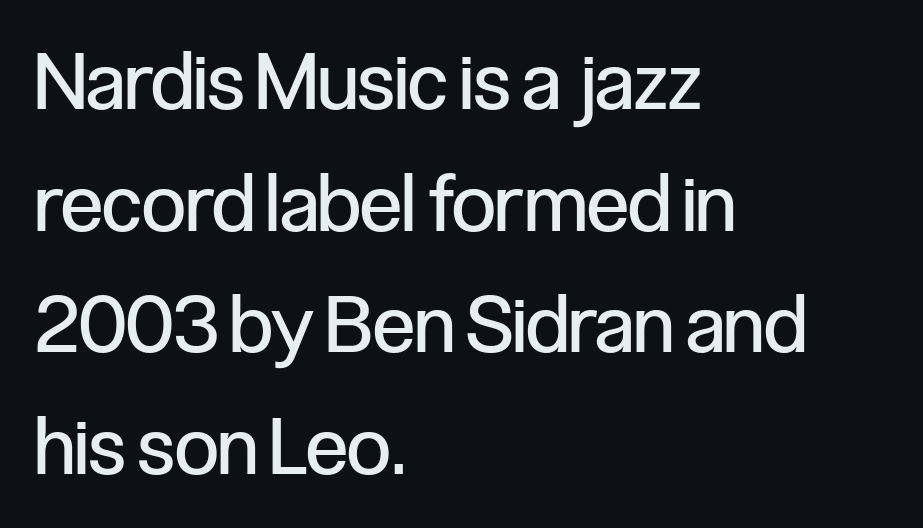
{"serif": "no", "italic": "no", "bold": "no", "weight": "regular", "width": "condensed", "stroke_contrast": "low", "x_height": "medium", "monospaced": "no", "underline": "no", "align": "left", "line_spacing": "normal", "line_spacing_ratio": 1.54, "letter_spacing": "normal", "letter_spacing_em": 0.0, "glyph_px": 79}
